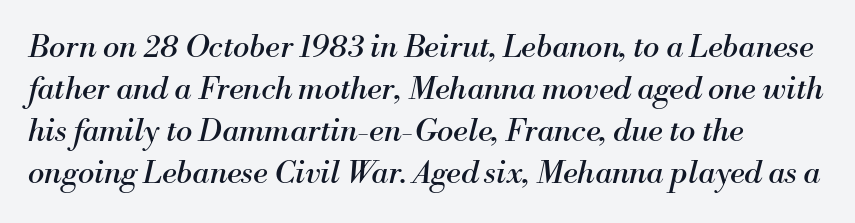
Q: Is the text bold? A: No.
Q: Is the text italic (slanted)? A: Yes, it leans right by about 13 degrees.
Q: Is the typeface a serif or a sans-serif typeface? A: Serif.
Q: Is the text underlined? A: No.
Q: How is the paragraph aligned? A: Left-aligned.
Q: Is the spacing between letters normal or unusually wide? A: Normal.
Q: Is the spacing between lines tight, normal or loose? A: Normal.
Q: Width (condensed, normal, or wide)? A: Normal.
Q: Stroke contrast? A: Medium.
Q: x-height? A: Small.
Q: Monospaced? A: No.
